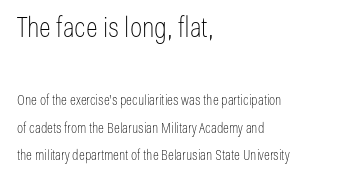
{"serif": "no", "italic": "no", "bold": "no", "weight": "thin", "width": "condensed", "stroke_contrast": "low", "x_height": "medium", "monospaced": "no", "underline": "no", "align": "left", "line_spacing": "loose", "line_spacing_ratio": 1.98, "letter_spacing": "normal", "letter_spacing_em": 0.0, "larger_block": "first", "size_ratio": 2.0, "glyph_px": 28}
